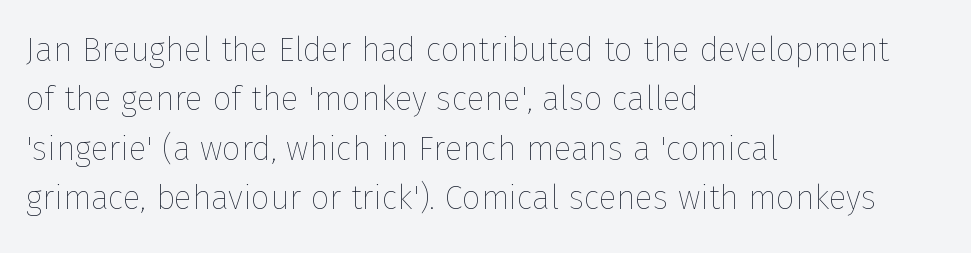
Honestly, the letter spacing is just normal — you wouldn't notice it. If you drew a line through each stem, it would be perfectly vertical. Visually the block forms a straight wall on the left and a jagged coastline on the right. This is not heavy type; no bold has been used. Any mark beneath the type? The region is blank.
